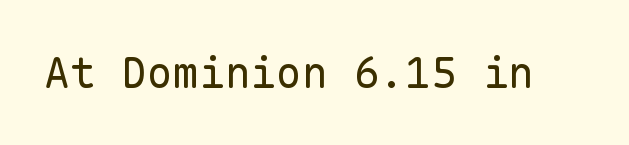
Each letter, wide or thin by design, is forced into the same width here. The passage shown has conventional tracking throughout. Tall strokes in this sample are plumb rather than angled. Unlike a traditional serif, this face leaves its strokes unadorned. The strip under each line holds only bare page.
